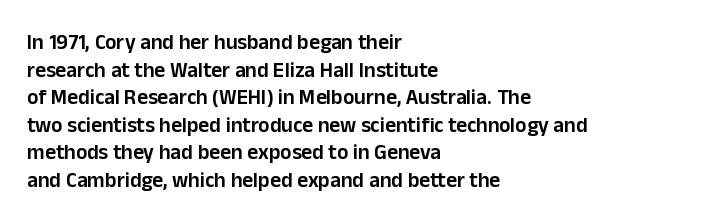
This sample uses plain, unmodified letter spacing. The foot of each line stays bare and open. The leading is moderate, giving the passage an even texture. A somewhat darkened texture: the type is semibold rather than bold.
